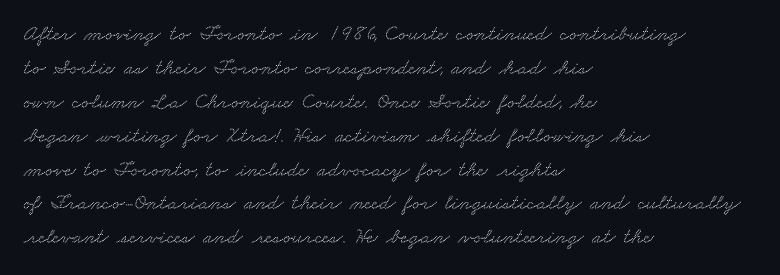
The image shows 22 px text type; set left-aligned, normal line spacing (1.54x), normal letter spacing, not underlined.
